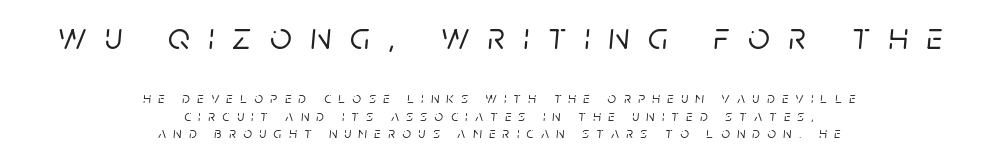
The image shows 38 px text type, italic (leaning right); set centered, line spacing 1.16x, unusually wide letter spacing (+0.5 em), not underlined; the first (top) block is 2.53x larger; low stroke contrast and a large x-height.
